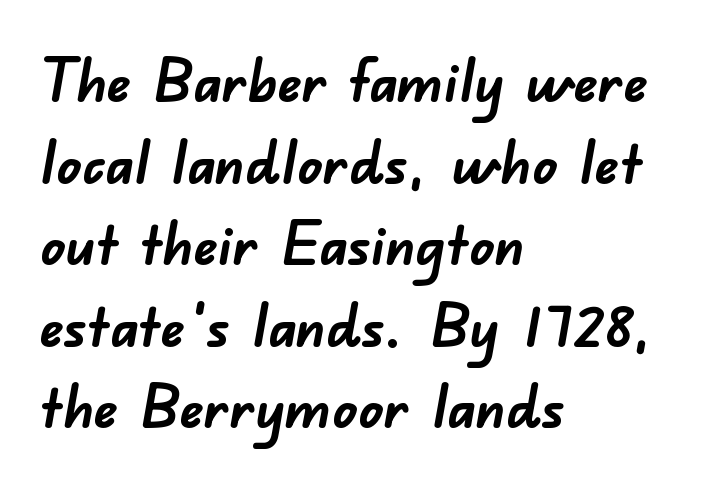
Summary of weight: heavy, a full bold. Compared with typical body copy, the letter spacing here is the same. Notice how the passage keeps a crisp vertical edge on the left only. Descender tails drop into unmarked territory. The type family on display is of the sans-serif kind.
